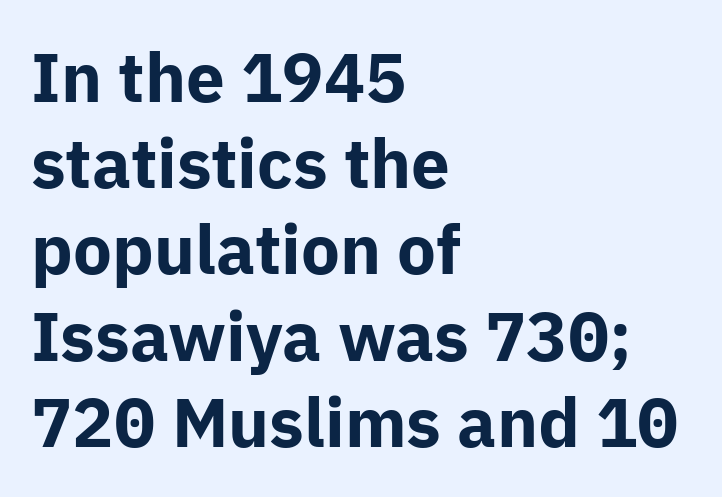
Q: Is the text bold? A: Yes.
Q: Is the text italic (slanted)? A: No, it is upright.
Q: Is the typeface a serif or a sans-serif typeface? A: Sans-serif.
Q: Is the text underlined? A: No.
Q: How is the paragraph aligned? A: Left-aligned.
Q: Is the spacing between letters normal or unusually wide? A: Normal.
Q: Is the spacing between lines tight, normal or loose? A: Normal.
Q: Width (condensed, normal, or wide)? A: Normal.
Q: Stroke contrast? A: Low.
Q: x-height? A: Medium.
Q: Monospaced? A: No.
